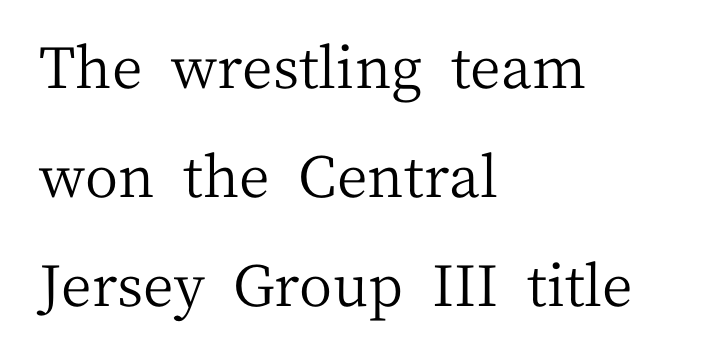
{"serif": "yes", "italic": "no", "bold": "no", "weight": "regular", "width": "normal", "stroke_contrast": "medium", "x_height": "medium", "monospaced": "no", "underline": "no", "align": "left", "line_spacing": "loose", "line_spacing_ratio": 1.91, "letter_spacing": "normal", "letter_spacing_em": 0.0, "glyph_px": 57}
